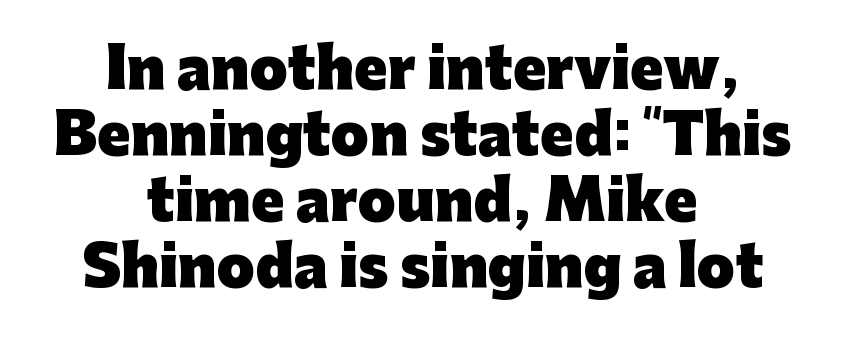
Q: Is the text bold? A: Yes.
Q: Is the text italic (slanted)? A: No, it is upright.
Q: Is the typeface a serif or a sans-serif typeface? A: Sans-serif.
Q: Is the text underlined? A: No.
Q: How is the paragraph aligned? A: Centered.
Q: Is the spacing between letters normal or unusually wide? A: Normal.
Q: Width (condensed, normal, or wide)? A: Normal.
Q: Stroke contrast? A: Low.
Q: x-height? A: Medium.
Q: Monospaced? A: No.
